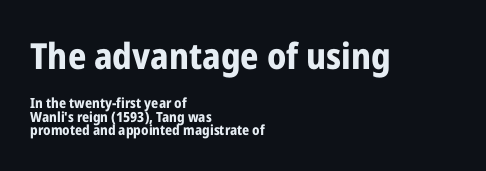
All the whitespace from short lines collects on the right. No italicization has been applied; the sample stays upright. This is heavy type, rendered in bold. Grotesque or geometric, the face here clearly has no serifs. Size contrast runs from large at the top to small at the bottom.
